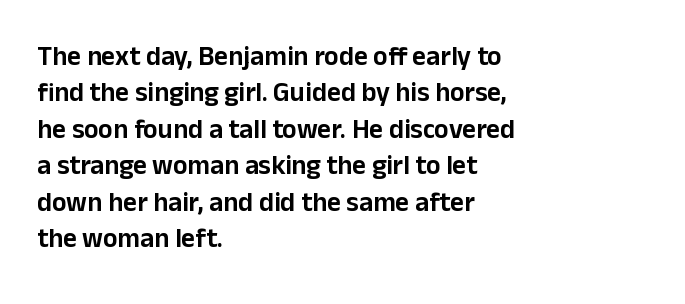
The image shows 27 px text type, upright; set left-aligned, normal line spacing (1.35x), normal letter spacing, not underlined.
